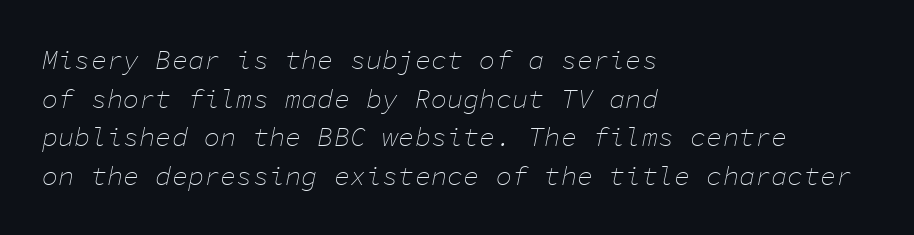
The image shows 27 px text type, italic (leaning right); set left-aligned, normal line spacing (1.43x), normal letter spacing, not underlined.
